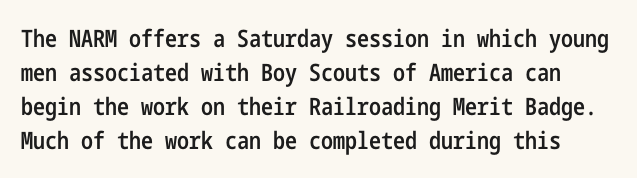
This sample keeps an unexceptional amount of space between lines. Characters remain perfectly vertical along every line. Firm but not heavy-handed strokes: this text is semibold. Tracking here is standard; glyphs follow each other at the usual distance. The gap between lines stays unmarked.
